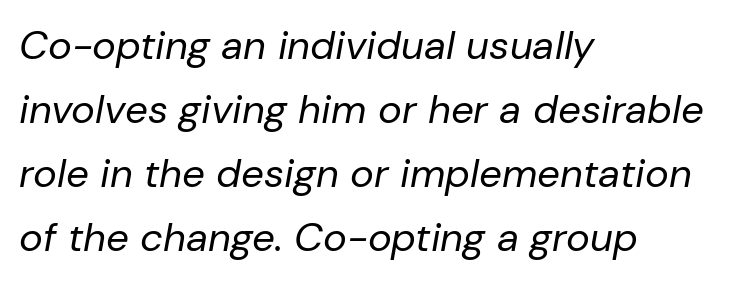
Q: Is the text bold? A: No.
Q: Is the text italic (slanted)? A: Yes, it leans right by about 10 degrees.
Q: Is the text underlined? A: No.
Q: How is the paragraph aligned? A: Left-aligned.
Q: Is the spacing between letters normal or unusually wide? A: Normal.
Q: Is the spacing between lines tight, normal or loose? A: Normal.
Q: Width (condensed, normal, or wide)? A: Normal.
Q: Stroke contrast? A: Low.
Q: x-height? A: Medium.
Q: Monospaced? A: No.
